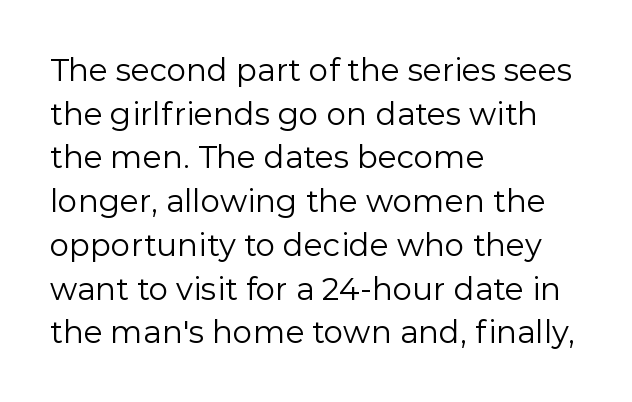
Q: Is the text bold? A: No.
Q: Is the text italic (slanted)? A: No, it is upright.
Q: Is the typeface a serif or a sans-serif typeface? A: Sans-serif.
Q: Is the text underlined? A: No.
Q: How is the paragraph aligned? A: Left-aligned.
Q: Is the spacing between letters normal or unusually wide? A: Normal.
Q: Is the spacing between lines tight, normal or loose? A: Normal.
Q: Width (condensed, normal, or wide)? A: Normal.
Q: x-height? A: Medium.
Q: Monospaced? A: No.
